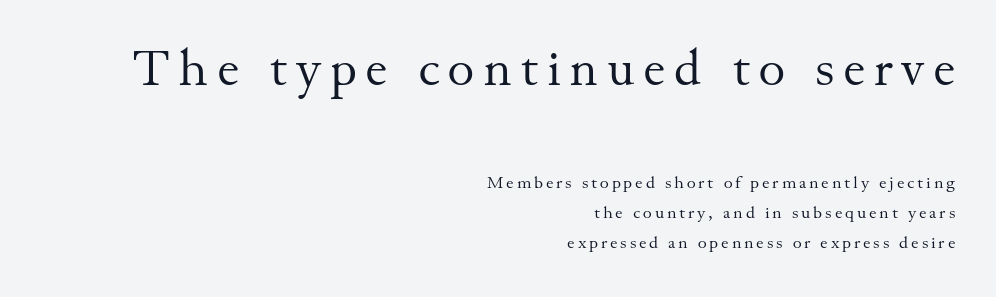
The image shows 51 px regular-weight serif type, upright; set right-aligned, line spacing 1.78x, not underlined; the first (top) block is 3.0x larger; medium stroke contrast and a small x-height.
